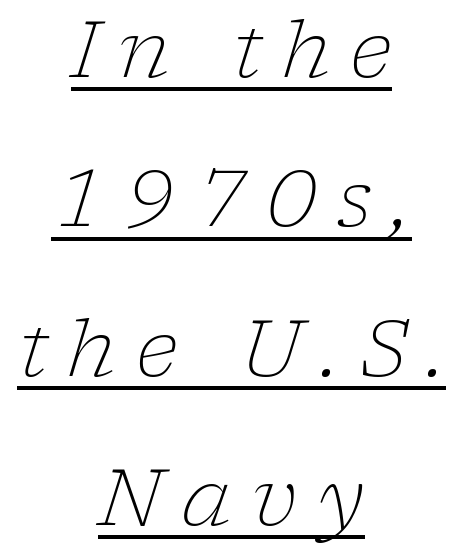
{"serif": "yes", "italic": "yes", "lean": "right", "slant_degrees": 17, "bold": "no", "weight": "light", "width": "normal", "stroke_contrast": "low", "x_height": "medium", "monospaced": "no", "underline": "yes", "align": "center", "line_spacing_ratio": 1.89, "letter_spacing": "wide", "letter_spacing_em": 0.25, "glyph_px": 79}
